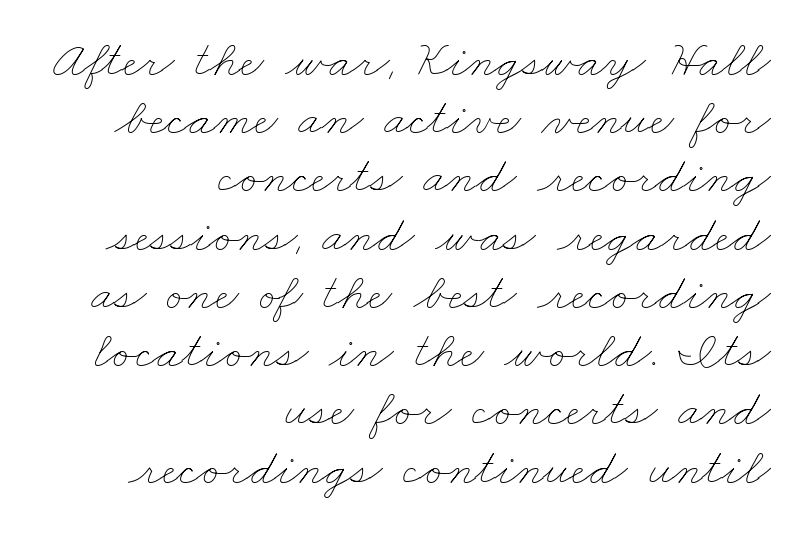
The image shows 52 px thin, wide type; set right-aligned, tight line spacing (1.12x), normal letter spacing, not underlined; low stroke contrast and a small x-height.
